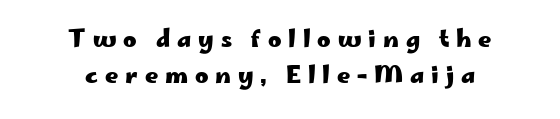
The image shows 23 px bold type, upright; set centered, normal line spacing (1.56x), unusually wide letter spacing (+0.3 em), not underlined.
